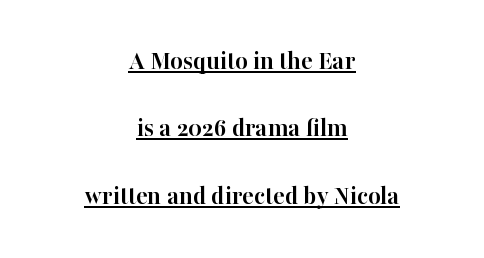
Q: Is the text bold? A: Yes.
Q: Is the text italic (slanted)? A: No, it is upright.
Q: Is the text underlined? A: Yes.
Q: How is the paragraph aligned? A: Centered.
Q: Is the spacing between letters normal or unusually wide? A: Normal.
Q: Is the spacing between lines tight, normal or loose? A: Loose.
